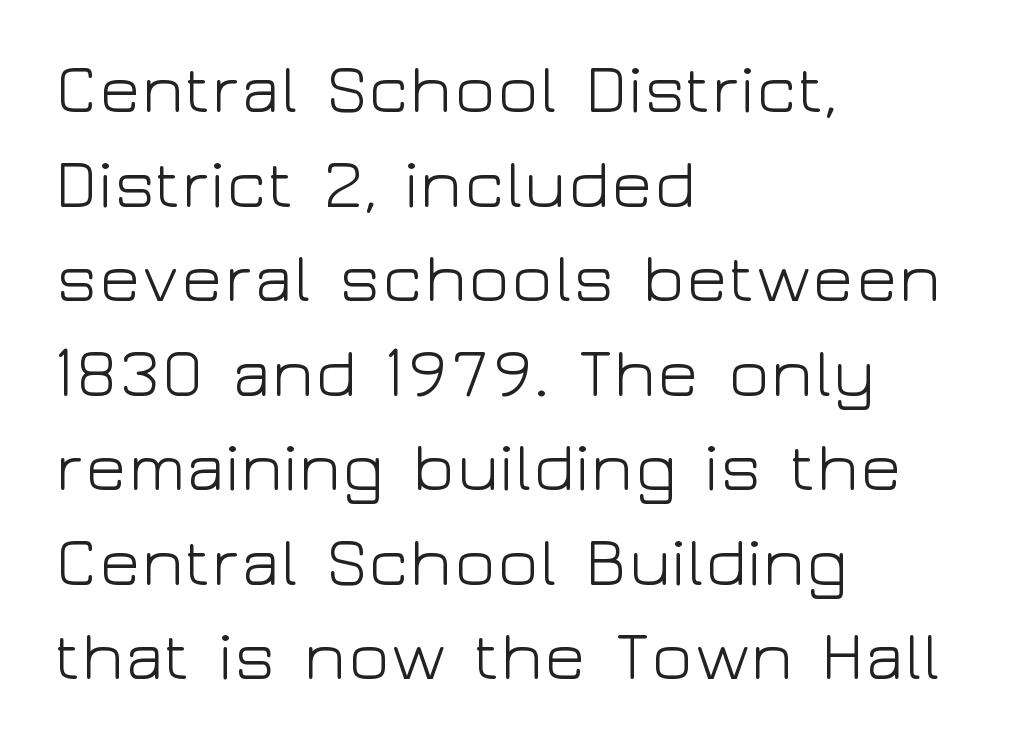
{"serif": "no", "italic": "no", "bold": "no", "weight": "light", "width": "wide", "stroke_contrast": "low", "x_height": "medium", "monospaced": "no", "underline": "no", "align": "left", "line_spacing": "normal", "line_spacing_ratio": 1.37, "letter_spacing": "normal", "letter_spacing_em": 0.0, "glyph_px": 69}
